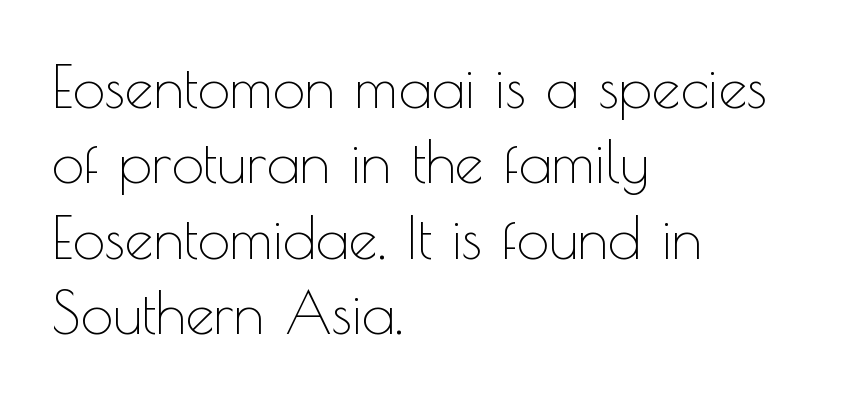
Does the lettering tilt? It doesn't — this is upright. Tracking value appears to be zero — textbook default spacing. You could not count columns in this text — the font is proportionally spaced. No letter is thick-stroked: the sample isn't bold. Normally led — the rows are evenly, conventionally spaced.
